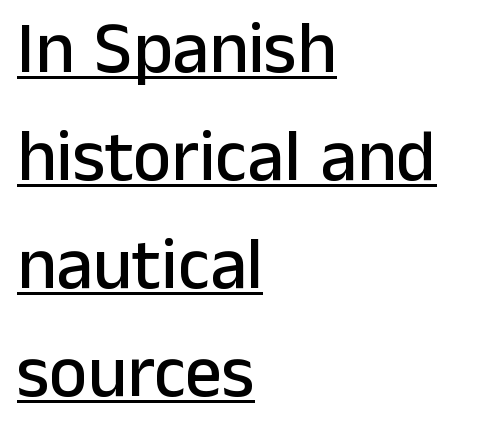
The image shows 73 px sans-serif type, upright; set left-aligned, normal line spacing (1.48x), normal letter spacing, underlined; low stroke contrast and a medium x-height.
